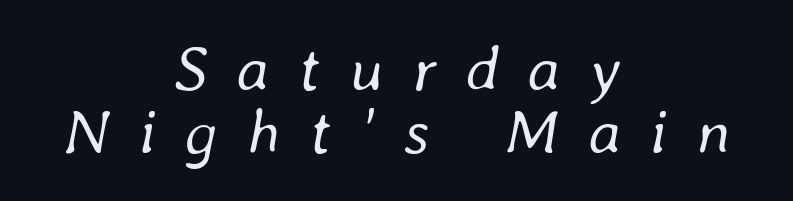
Check under the words: just untouched page. A student would call this center alignment; a typographer would say set centered. Nothing heavy about these letters — not bold at all. Whoever set this chose condensed vertical rhythm over breathing room. This sample has the flowing, uneven cadence of proportional lettering. This is oblique type, the kind used for emphasis or titles.
